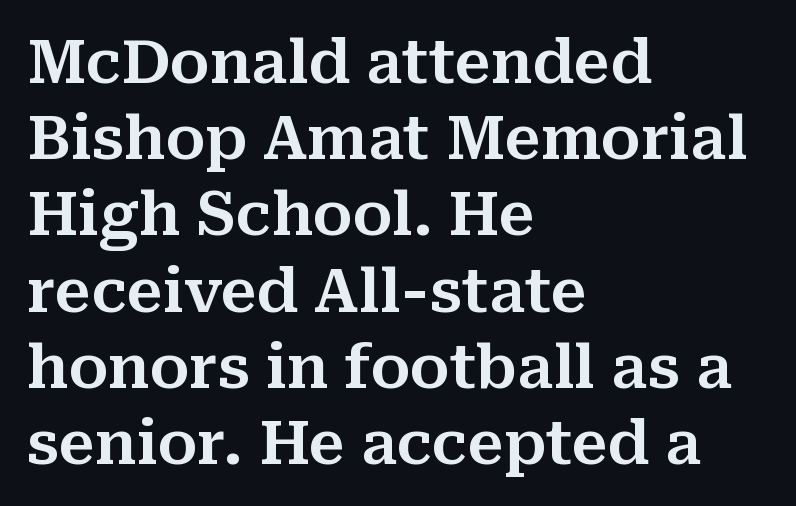
The image shows 60 px serif type, upright; set left-aligned, normal line spacing (1.27x), normal letter spacing, not underlined; medium stroke contrast and a medium x-height.
